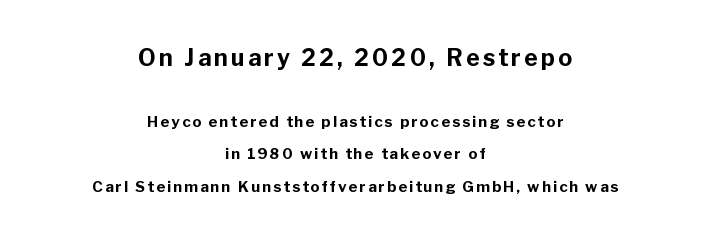
The image shows 23 px bold type, upright; set centered, loose line spacing (2.18x), not underlined; the first (top) block is 1.53x larger.
